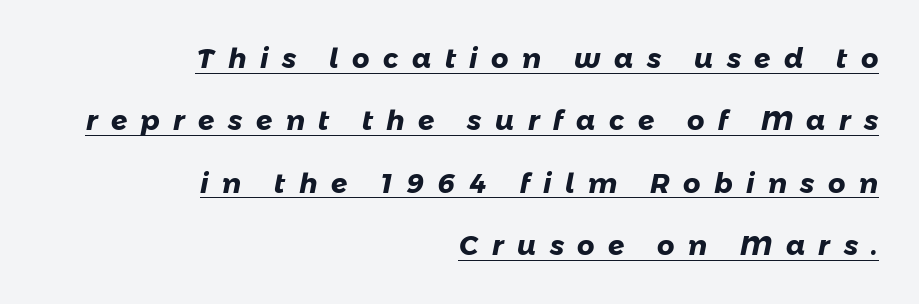
Honestly, the rows look like they've been pulled way apart. Caption: expanded tracking, letters set apart. Caption: multi-line text, flush right, ragged left. You can see a thin bar hugging the bottom of the glyphs.
